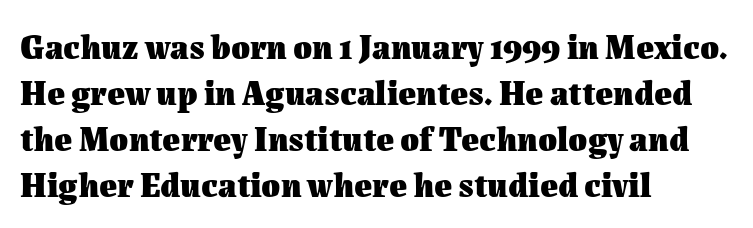
The image shows 34 px heavy type, upright; set left-aligned, normal line spacing (1.35x), normal letter spacing, not underlined; medium stroke contrast and a medium x-height.
